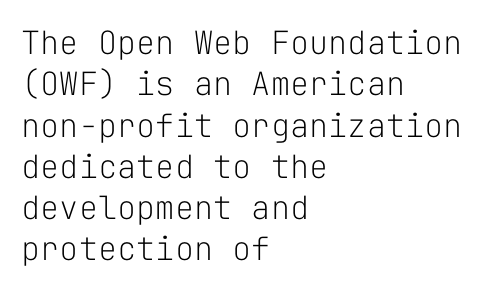
The image shows 32 px light sans-serif type, upright, monospaced; set left-aligned, normal line spacing (1.29x), normal letter spacing, not underlined; low stroke contrast and a medium x-height.
